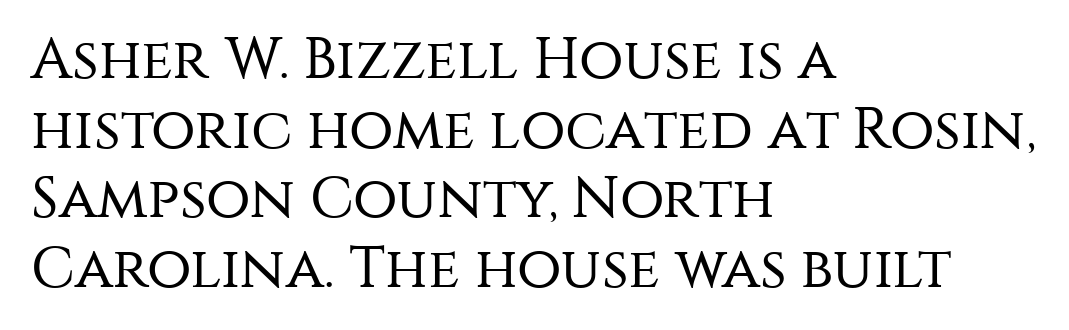
{"serif": "no", "italic": "no", "bold": "no", "weight": "regular", "width": "normal", "stroke_contrast": "medium", "x_height": "large", "monospaced": "no", "underline": "no", "align": "left", "line_spacing_ratio": 1.2, "letter_spacing": "normal", "letter_spacing_em": 0.0, "glyph_px": 58}
